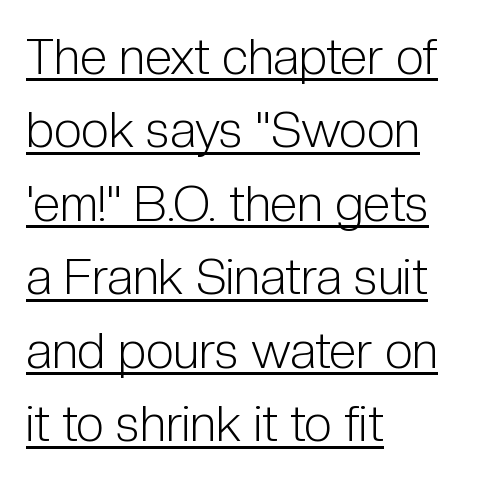
{"serif": "no", "italic": "no", "bold": "no", "weight": "light", "width": "condensed", "stroke_contrast": "low", "x_height": "medium", "monospaced": "no", "underline": "yes", "align": "left", "line_spacing": "normal", "line_spacing_ratio": 1.47, "letter_spacing": "normal", "letter_spacing_em": 0.0, "glyph_px": 50}
